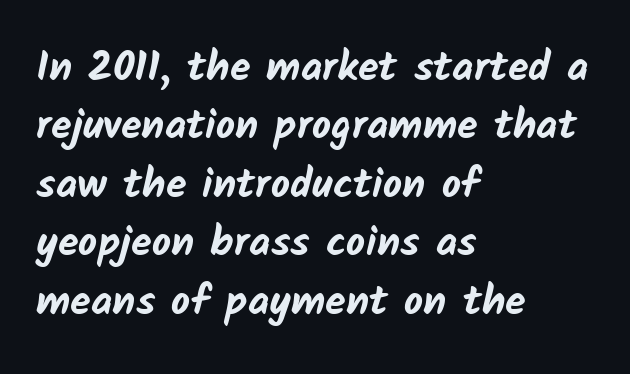
The image shows 42 px bold sans-serif type; set left-aligned, normal line spacing (1.39x), normal letter spacing, not underlined; low stroke contrast and a medium x-height.
